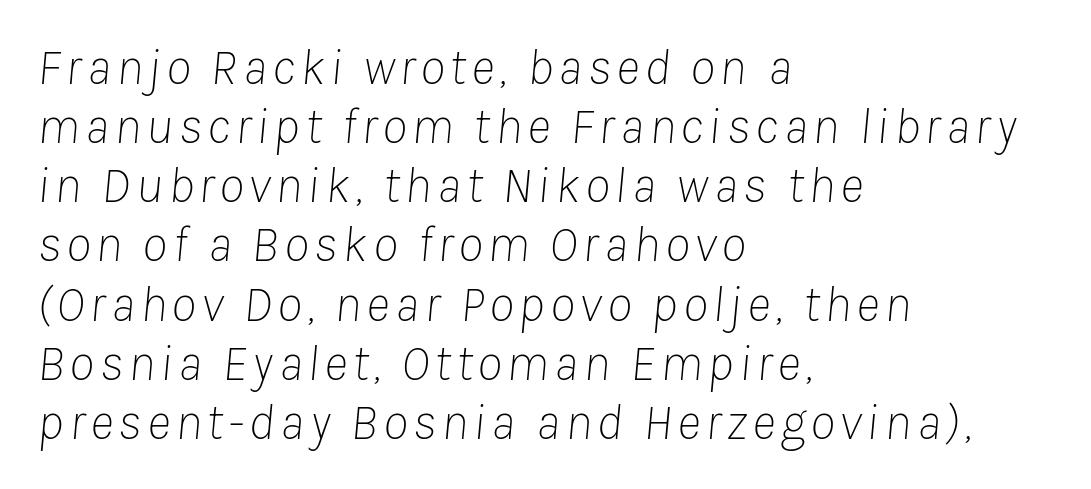
Q: Is the text bold? A: No.
Q: Is the text italic (slanted)? A: Yes, it leans right by about 8 degrees.
Q: Is the text underlined? A: No.
Q: How is the paragraph aligned? A: Left-aligned.
Q: Width (condensed, normal, or wide)? A: Normal.
Q: Stroke contrast? A: Low.
Q: x-height? A: Medium.
Q: Monospaced? A: No.
